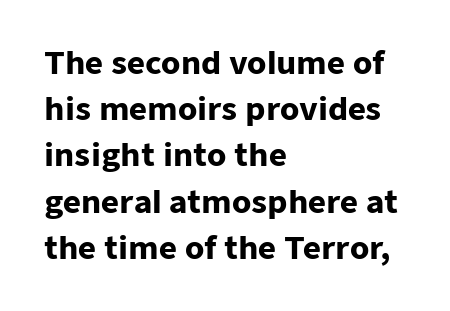
Here the designer chose a conventional face with non-uniform glyph widths. The rendering shows plain stroke endings on the letterforms — a sans-serif design. The letterforms sit shoulder to shoulder at normal distance. Normally led — the rows are evenly, conventionally spaced. In CSS terms this would be text-align: left.
